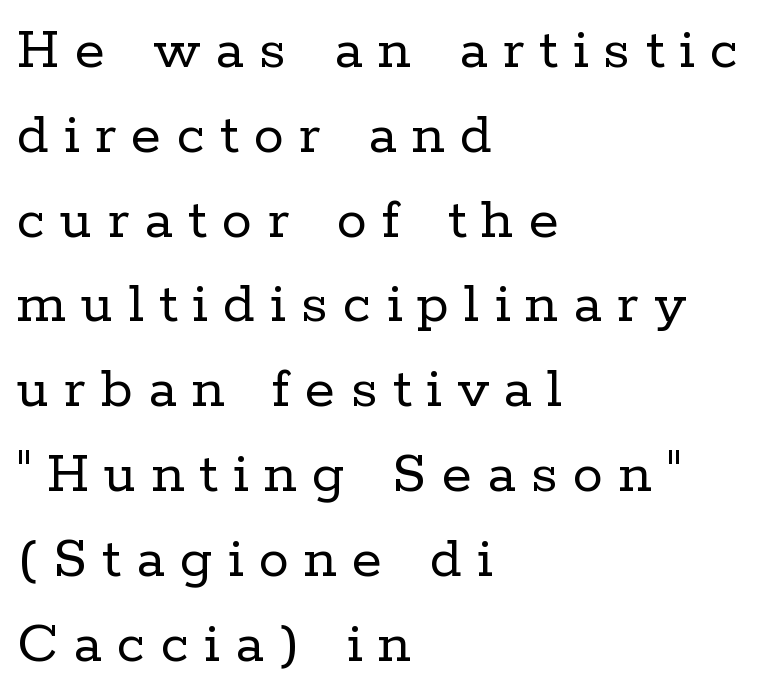
Q: Is the text bold? A: No.
Q: Is the text italic (slanted)? A: No, it is upright.
Q: Is the typeface a serif or a sans-serif typeface? A: Serif.
Q: Is the text underlined? A: No.
Q: How is the paragraph aligned? A: Left-aligned.
Q: Is the spacing between letters normal or unusually wide? A: Unusually wide.
Q: Is the spacing between lines tight, normal or loose? A: Normal.
Q: Width (condensed, normal, or wide)? A: Normal.
Q: Stroke contrast? A: Low.
Q: x-height? A: Medium.
Q: Monospaced? A: No.
